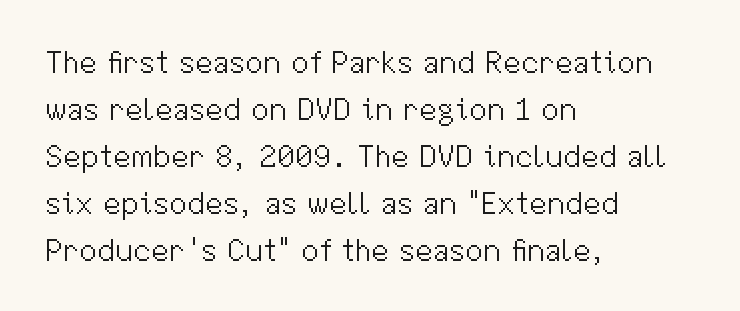
The image shows 32 px light sans-serif type, upright; set left-aligned, normal line spacing (1.47x), normal letter spacing, not underlined; medium stroke contrast and a medium x-height.
